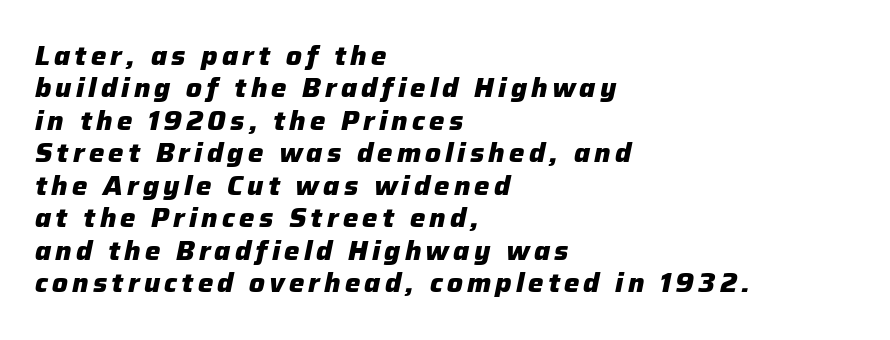
This sample is left-justified, so line endings fall wherever the words run out. Has an underline been added? It has not. The font is running at its bold setting. The axis of the letterforms is tilted away from vertical. Quick note: interline space is typical.
